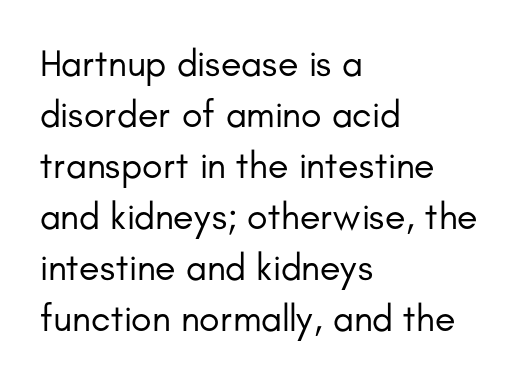
{"serif": "no", "italic": "no", "bold": "no", "weight": "regular", "width": "normal", "stroke_contrast": "low", "x_height": "small", "monospaced": "no", "underline": "no", "align": "left", "line_spacing": "normal", "line_spacing_ratio": 1.34, "letter_spacing": "normal", "letter_spacing_em": 0.0, "glyph_px": 38}
